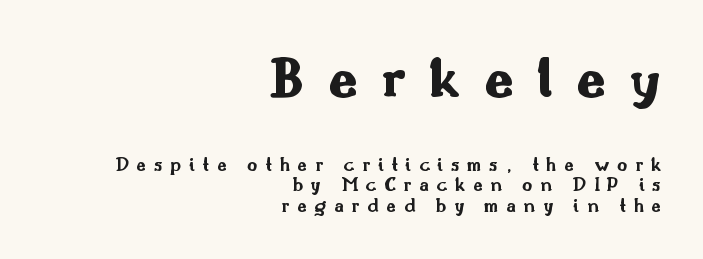
{"serif": "no", "italic": "no", "bold": "yes", "weight": "bold", "width": "wide", "stroke_contrast": "medium", "x_height": "small", "monospaced": "no", "underline": "no", "align": "right", "line_spacing": "tight", "line_spacing_ratio": 1.02, "letter_spacing": "wide", "letter_spacing_em": 0.38, "larger_block": "first", "size_ratio": 3.05, "glyph_px": 61}
